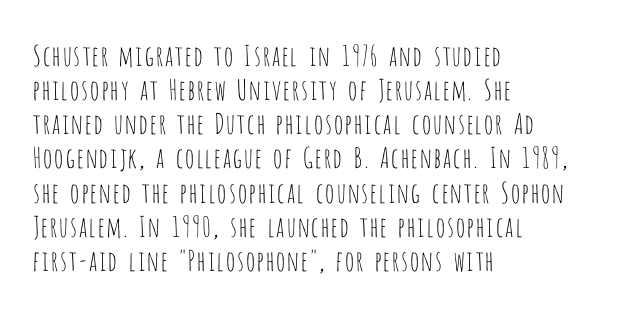
{"serif": "no", "italic": "no", "bold": "no", "weight": "thin", "width": "condensed", "stroke_contrast": "low", "x_height": "large", "monospaced": "no", "underline": "no", "align": "left", "line_spacing_ratio": 1.22, "letter_spacing": "normal", "letter_spacing_em": 0.0, "glyph_px": 28}
